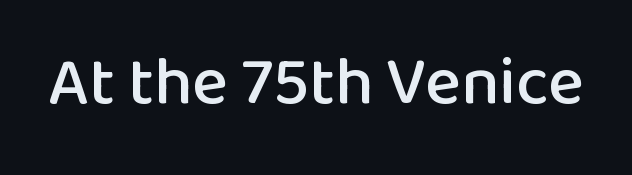
Q: Is the text italic (slanted)? A: No, it is upright.
Q: Is the typeface a serif or a sans-serif typeface? A: Sans-serif.
Q: Is the text underlined? A: No.
Q: Is the spacing between letters normal or unusually wide? A: Normal.
Q: Width (condensed, normal, or wide)? A: Normal.
Q: Stroke contrast? A: Low.
Q: x-height? A: Medium.
Q: Monospaced? A: No.
